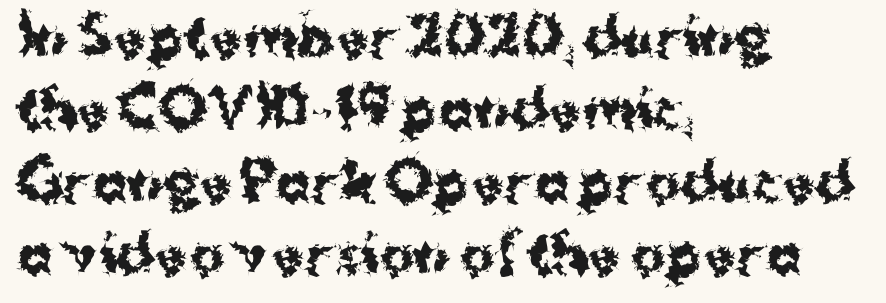
Q: Is the text bold? A: Yes.
Q: Is the text italic (slanted)? A: No, it is upright.
Q: Is the typeface a serif or a sans-serif typeface? A: Sans-serif.
Q: Is the text underlined? A: No.
Q: How is the paragraph aligned? A: Left-aligned.
Q: Is the spacing between letters normal or unusually wide? A: Normal.
Q: Is the spacing between lines tight, normal or loose? A: Normal.
Q: Width (condensed, normal, or wide)? A: Normal.
Q: Stroke contrast? A: Medium.
Q: x-height? A: Medium.
Q: Monospaced? A: No.
